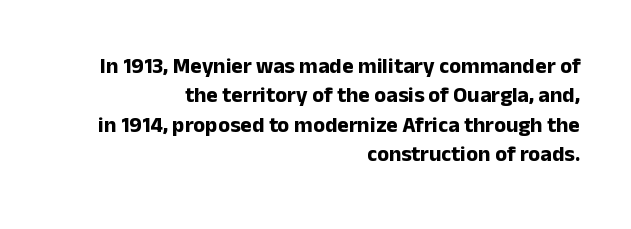
The image shows 22 px bold type, upright; set right-aligned, normal line spacing (1.34x), normal letter spacing, not underlined.
